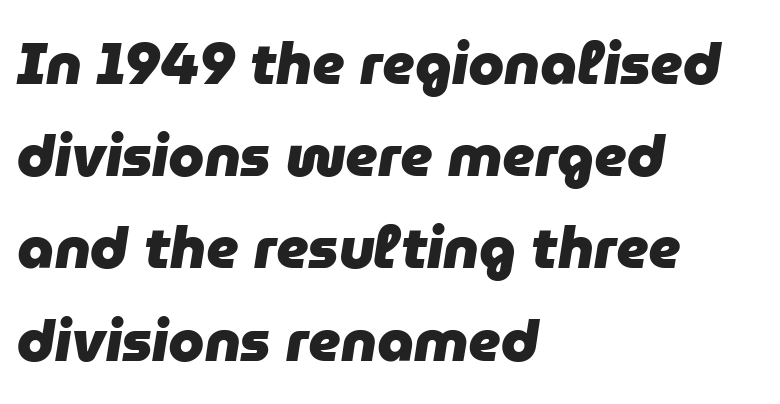
{"italic": "yes", "lean": "right", "slant_degrees": 9, "bold": "yes", "weight": "heavy", "width": "normal", "stroke_contrast": "low", "x_height": "medium", "monospaced": "no", "underline": "no", "align": "left", "line_spacing": "normal", "line_spacing_ratio": 1.59, "letter_spacing": "normal", "letter_spacing_em": 0.0, "glyph_px": 58}
